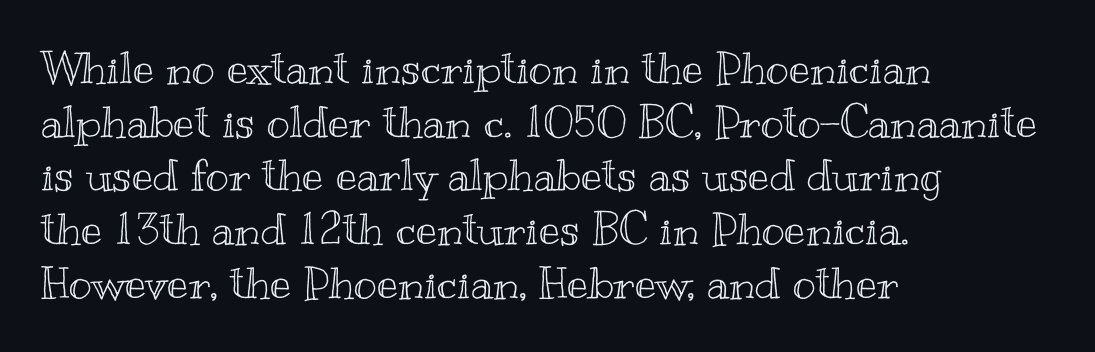
This sample has the flowing, uneven cadence of proportional lettering. This is the regular roman posture of the typeface. The letterforms sit shoulder to shoulder at normal distance. A bare baseline throughout the passage.
